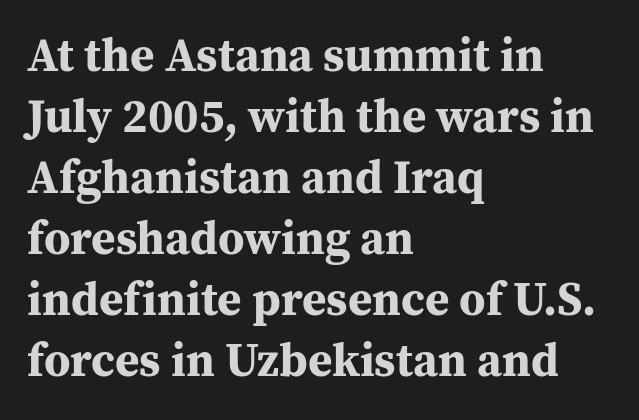
{"serif": "yes", "italic": "no", "bold": "yes", "weight": "bold", "width": "normal", "stroke_contrast": "medium", "x_height": "medium", "monospaced": "no", "underline": "no", "align": "left", "line_spacing": "normal", "line_spacing_ratio": 1.3, "letter_spacing": "normal", "letter_spacing_em": 0.0, "glyph_px": 47}
